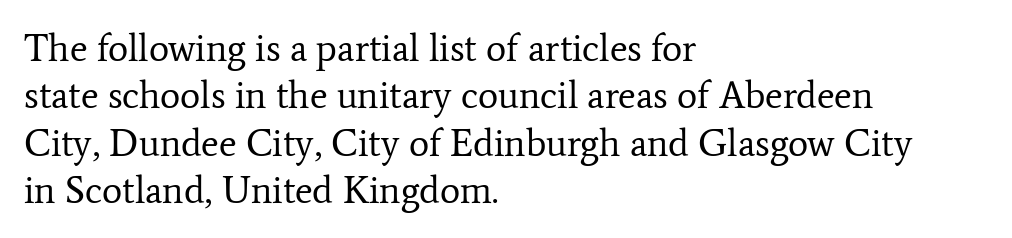
The image shows 38 px regular-weight serif type, upright; set left-aligned, normal line spacing (1.25x), normal letter spacing, not underlined; low stroke contrast and a medium x-height.
